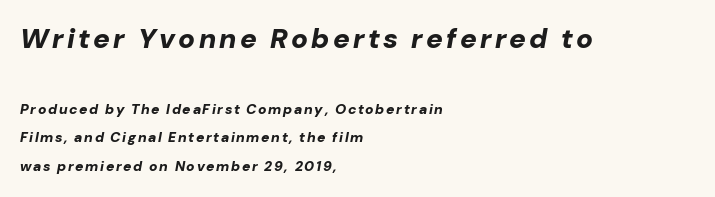
Q: Is the text bold? A: Yes.
Q: Is the text italic (slanted)? A: Yes, it leans right by about 10 degrees.
Q: Is the text underlined? A: No.
Q: How is the paragraph aligned? A: Left-aligned.
Q: Is the spacing between lines tight, normal or loose? A: Loose.
Q: Which block of text is set in a larger size, the first (top) or the second (bottom)? A: The first (top) one.
Q: Width (condensed, normal, or wide)? A: Normal.
Q: Stroke contrast? A: Low.
Q: x-height? A: Medium.
Q: Monospaced? A: No.
